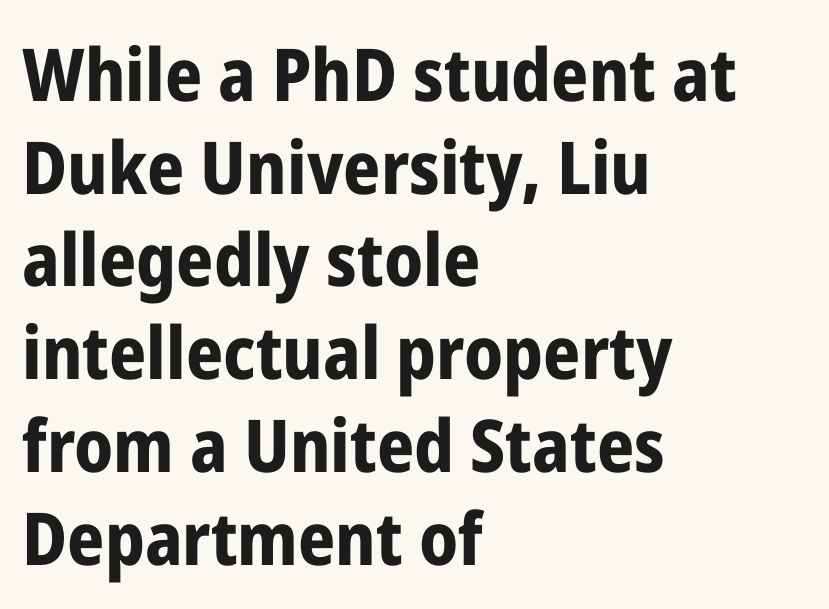
Q: Is the text bold? A: Yes.
Q: Is the text italic (slanted)? A: No, it is upright.
Q: Is the typeface a serif or a sans-serif typeface? A: Sans-serif.
Q: Is the text underlined? A: No.
Q: How is the paragraph aligned? A: Left-aligned.
Q: Is the spacing between letters normal or unusually wide? A: Normal.
Q: Is the spacing between lines tight, normal or loose? A: Normal.
Q: Width (condensed, normal, or wide)? A: Condensed.
Q: Stroke contrast? A: Low.
Q: x-height? A: Medium.
Q: Monospaced? A: No.
